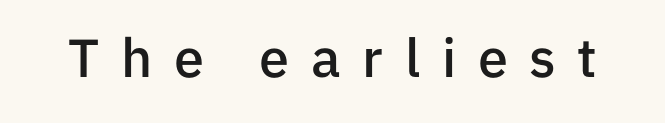
Moderately thickened strokes mark this as semibold type. Underlining? Definitely not there. A roman cut, with each character standing at attention. The glyphs in this specimen are sans serif. Proportional: the letters do not fall into vertical columns. Short note: letters widely spaced.
